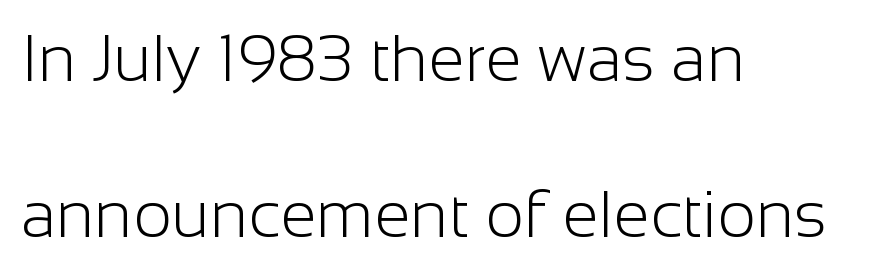
The image shows 66 px light sans-serif type, upright; set left-aligned, loose line spacing (2.37x), normal letter spacing, not underlined; low stroke contrast and a medium x-height.
